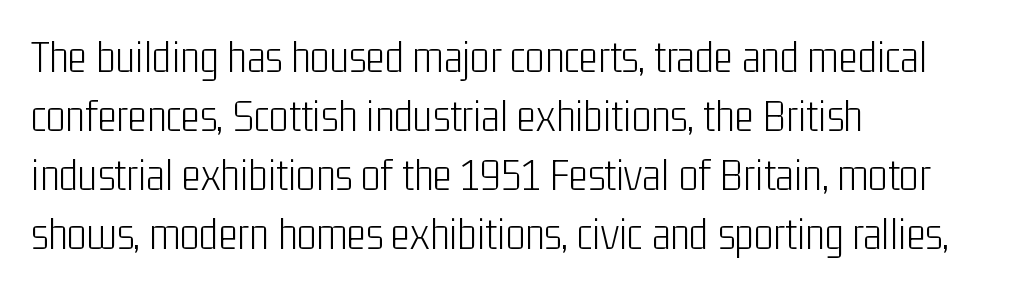
The image shows 46 px light, condensed sans-serif type, upright; set left-aligned, normal line spacing (1.28x), normal letter spacing, not underlined; low stroke contrast and a medium x-height.
